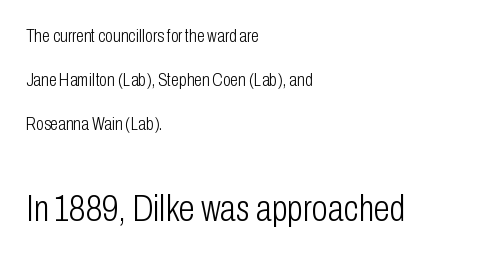
Is this a fixed-width face? No — the glyphs have proportional, varying widths. Default kerning and tracking; the words read as compact shapes. This reads as an unemphasized weight, regular at the heaviest. The typeface chosen for these lines omits serifs.
